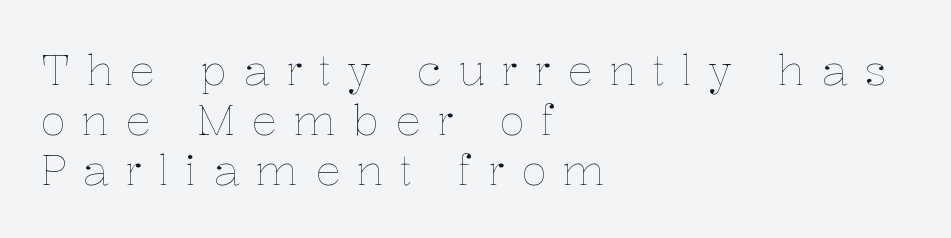
If you drew a line through each stem, it would be perfectly vertical. Stroke thickness stays within the range of a standard reading face or lighter. Is the block centered? No — it sits flush against the left margin. Descenders hang freely into open space. Students, note that the glyphs here are deliberately spaced far apart.
